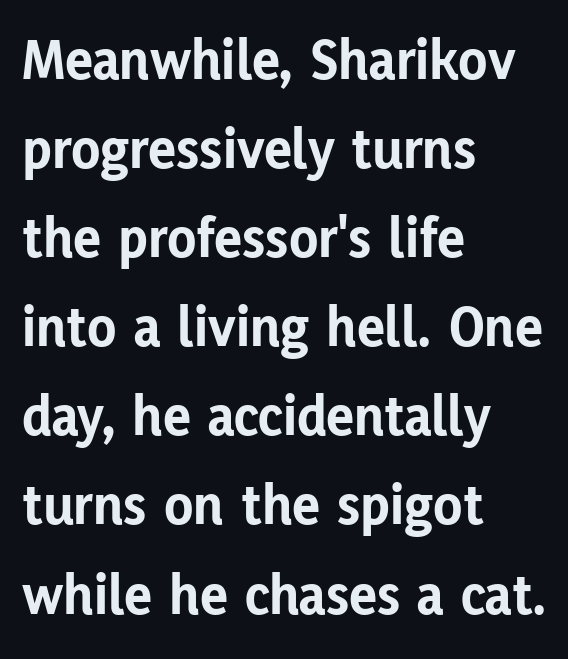
The image shows 59 px bold sans-serif type, upright; set left-aligned, normal line spacing (1.51x), normal letter spacing, not underlined; low stroke contrast and a medium x-height.
